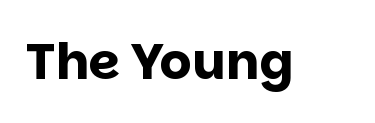
Note the varied advance widths — an 'i' is clearly narrower than an 'm'. Nobody touched the tracking dial on this one. The baseline area is clear. Does the weight exceed regular? Yes, all the way to bold.
